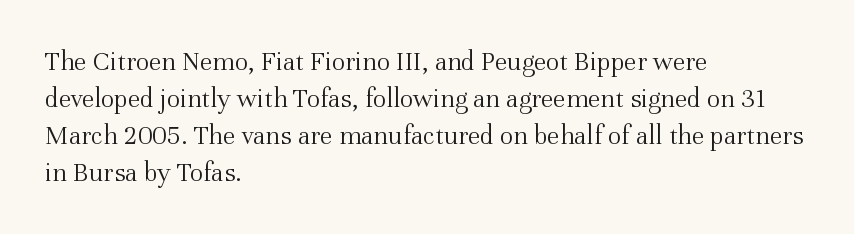
{"serif": "yes", "italic": "no", "bold": "no", "weight": "light", "width": "normal", "stroke_contrast": "medium", "x_height": "medium", "monospaced": "no", "underline": "no", "align": "left", "line_spacing": "normal", "line_spacing_ratio": 1.32, "letter_spacing": "normal", "letter_spacing_em": 0.0, "glyph_px": 28}
